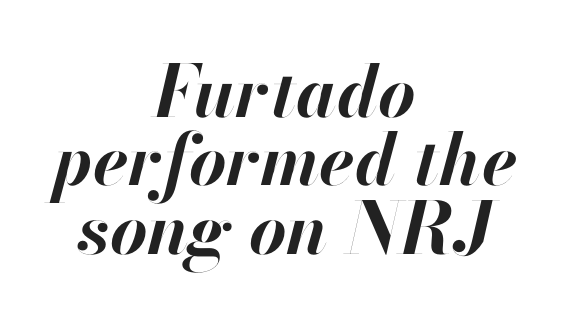
The image shows 72 px bold type, italic (leaning right); set centered, tight line spacing (0.95x), normal letter spacing, not underlined; high stroke contrast and a small x-height.
